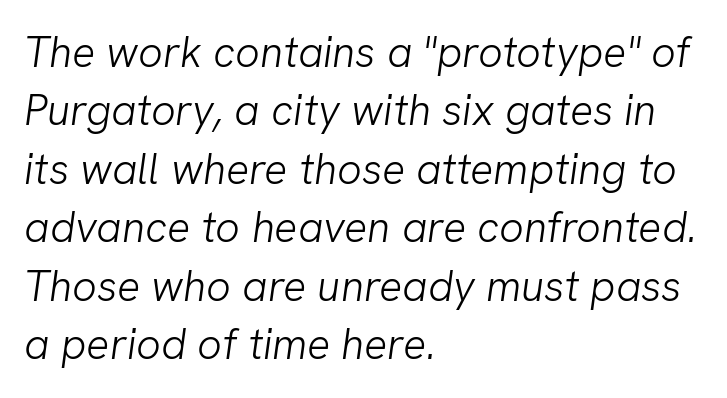
The image shows 43 px light sans-serif type; set left-aligned, normal line spacing (1.36x), normal letter spacing, not underlined; low stroke contrast and a medium x-height.
